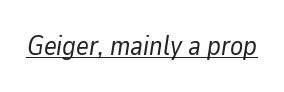
{"italic": "yes", "lean": "right", "slant_degrees": 9, "bold": "no", "underline": "yes", "letter_spacing": "normal", "letter_spacing_em": 0.0, "glyph_px": 27}
